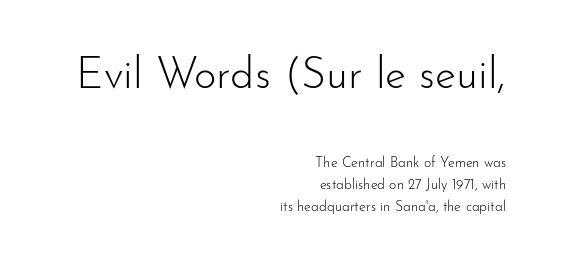
{"serif": "no", "italic": "no", "bold": "no", "weight": "light", "width": "normal", "stroke_contrast": "low", "x_height": "small", "monospaced": "no", "underline": "no", "align": "right", "line_spacing": "normal", "line_spacing_ratio": 1.56, "letter_spacing": "normal", "letter_spacing_em": 0.0, "larger_block": "first", "size_ratio": 3.07, "glyph_px": 43}
